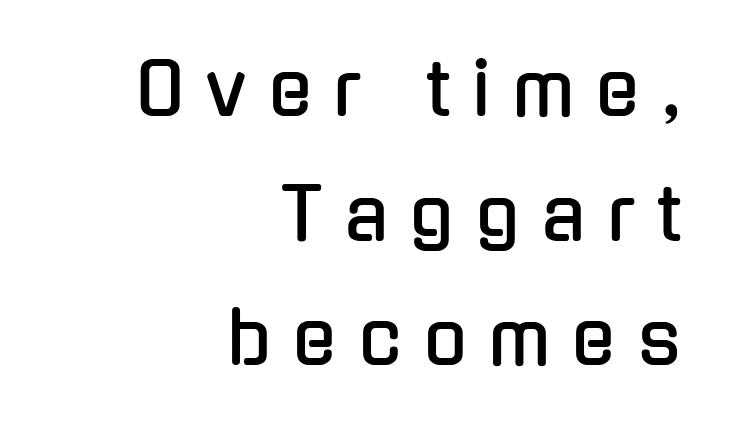
The image shows 72 px condensed sans-serif type, upright; set right-aligned, line spacing 1.73x, unusually wide letter spacing (+0.3 em), not underlined; low stroke contrast and a medium x-height.
